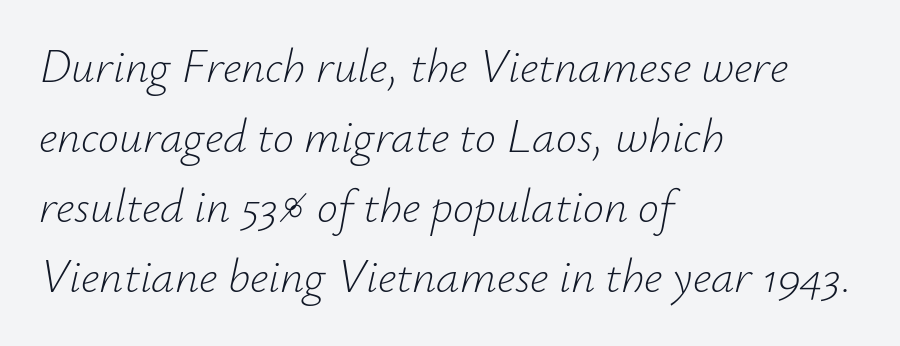
{"italic": "yes", "lean": "right", "slant_degrees": 12, "bold": "no", "weight": "light", "width": "normal", "stroke_contrast": "low", "x_height": "small", "monospaced": "no", "underline": "no", "align": "left", "line_spacing": "normal", "line_spacing_ratio": 1.49, "letter_spacing": "normal", "letter_spacing_em": 0.0, "glyph_px": 47}
